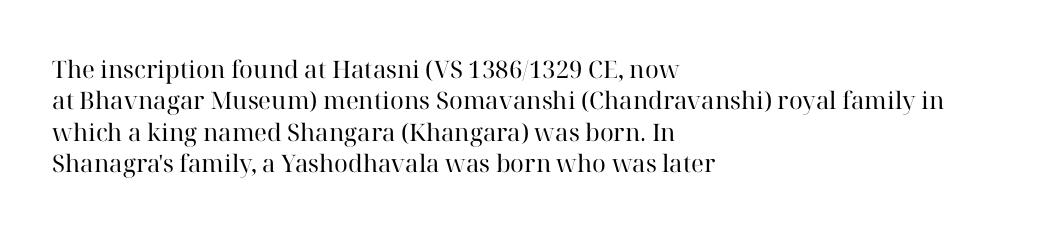
{"italic": "no", "bold": "no", "underline": "no", "align": "left", "line_spacing": "normal", "line_spacing_ratio": 1.31, "letter_spacing": "normal", "letter_spacing_em": 0.0, "glyph_px": 24}
